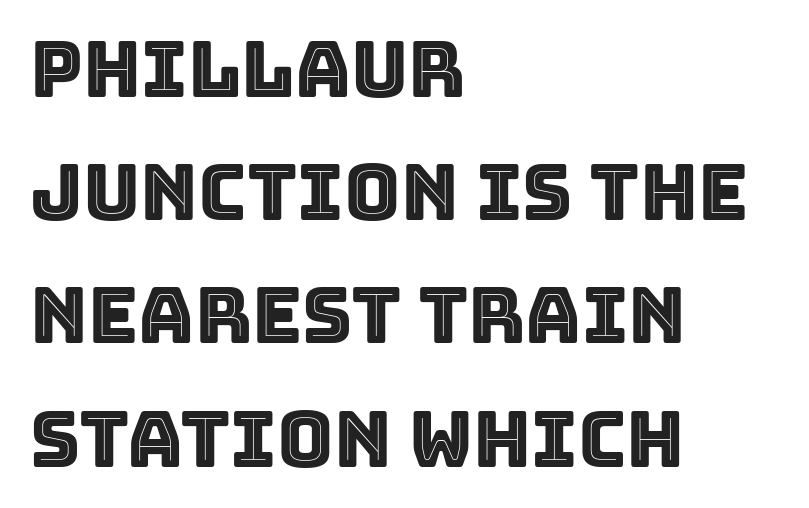
The image shows 77 px text type, upright; set left-aligned, normal line spacing (1.6x), normal letter spacing, not underlined; a large x-height.
